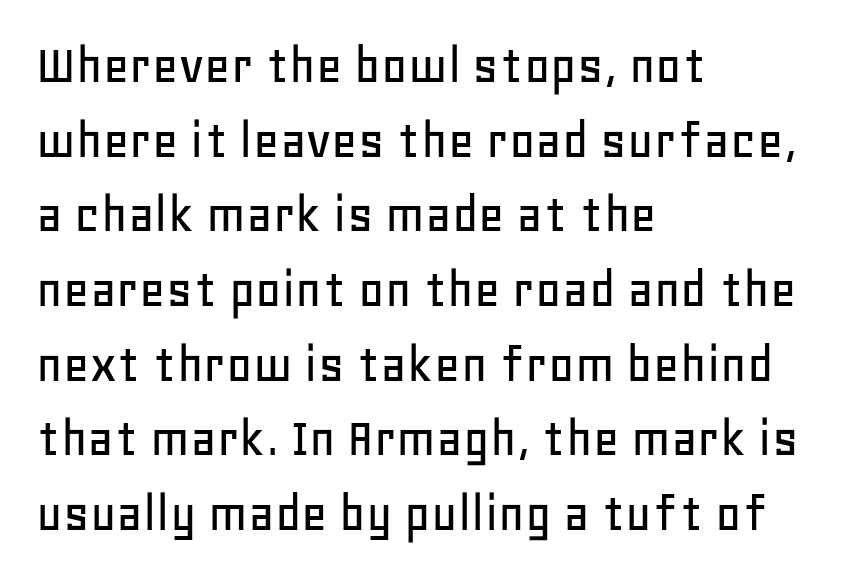
The image shows 57 px sans-serif type, upright; set left-aligned, normal line spacing (1.31x), normal letter spacing, not underlined; low stroke contrast and a large x-height.
